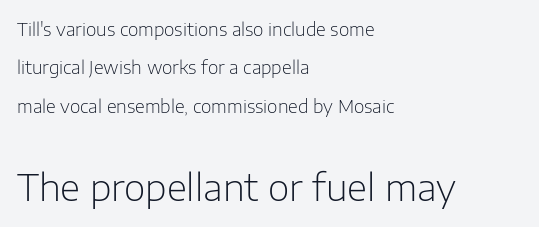
Q: Is the text bold? A: No.
Q: Is the text italic (slanted)? A: No, it is upright.
Q: Is the typeface a serif or a sans-serif typeface? A: Sans-serif.
Q: Is the text underlined? A: No.
Q: How is the paragraph aligned? A: Left-aligned.
Q: Is the spacing between letters normal or unusually wide? A: Normal.
Q: Is the spacing between lines tight, normal or loose? A: Loose.
Q: Which block of text is set in a larger size, the first (top) or the second (bottom)? A: The second (bottom) one.
Q: Width (condensed, normal, or wide)? A: Normal.
Q: Stroke contrast? A: Low.
Q: x-height? A: Medium.
Q: Monospaced? A: No.
